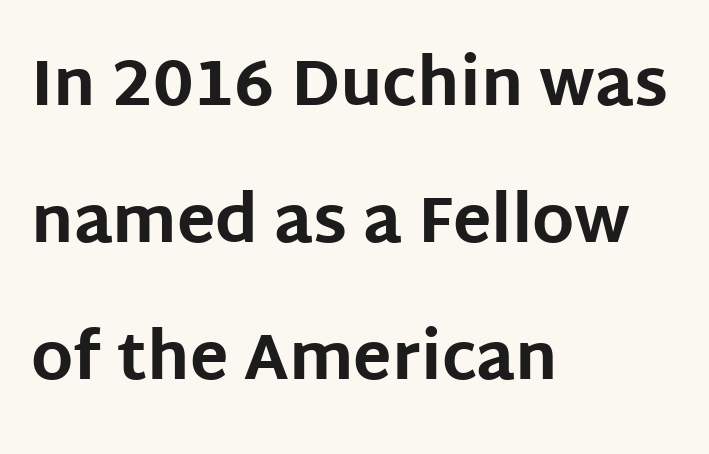
{"serif": "no", "italic": "no", "bold": "yes", "weight": "bold", "width": "normal", "stroke_contrast": "low", "x_height": "large", "monospaced": "no", "underline": "no", "align": "left", "line_spacing": "loose", "line_spacing_ratio": 2.14, "letter_spacing": "normal", "letter_spacing_em": 0.0, "glyph_px": 64}
